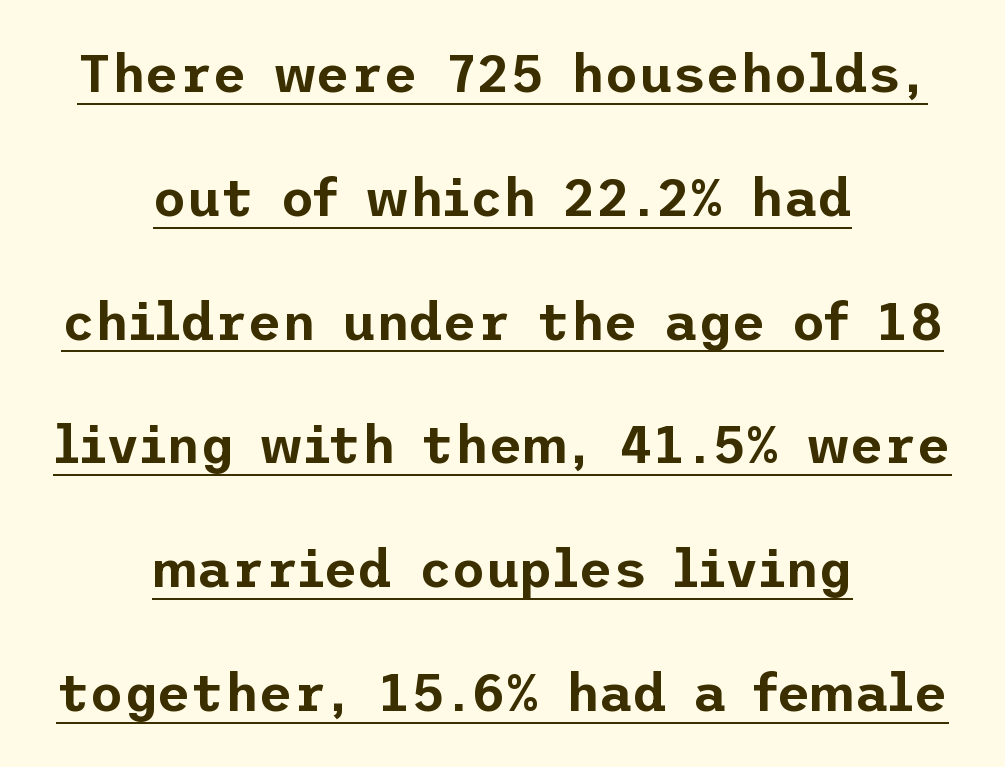
The image shows 52 px sans-serif type, upright; set centered, loose line spacing (2.38x), normal letter spacing, underlined; low stroke contrast and a medium x-height.
